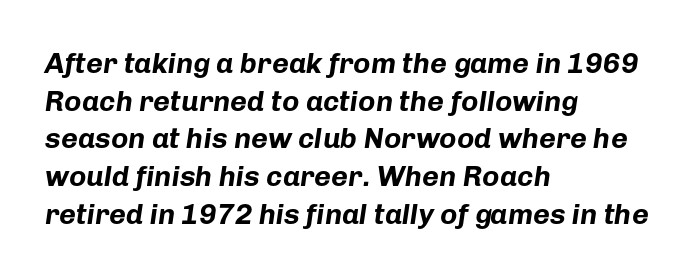
There's an unmistakable incline to the writing here. Honestly, the letter spacing is just normal — you wouldn't notice it. In terms of leading, this rendering sits right in the middle. Teacher's note: observe the even left margin — that is flush-left alignment.
